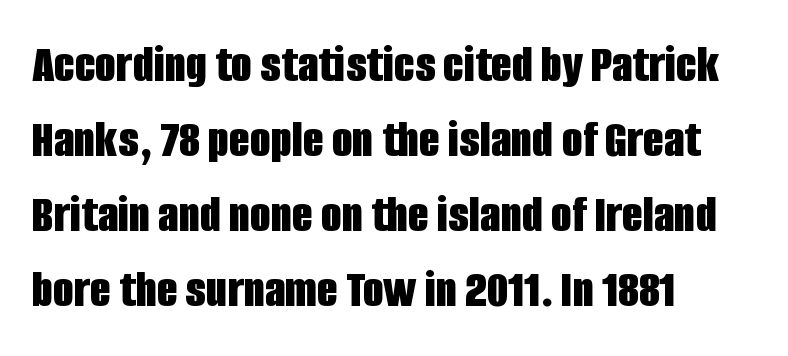
Every stem runs plumb, perpendicular to the baseline. This sample is left-justified, so line endings fall wherever the words run out. The letters advance in unequal steps, a hallmark of proportional type. Beneath every word, the page is bare. The type family on display is of the sans-serif kind.
